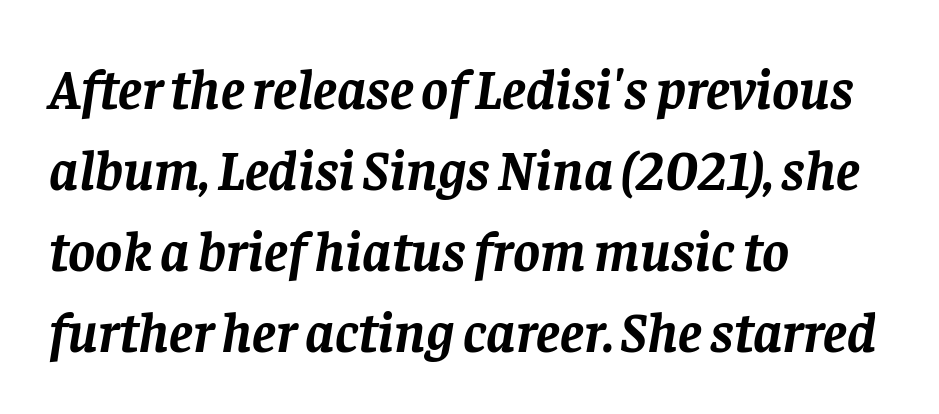
Strokes here are thick enough to call this a true bold. What stands out about the letter spacing? Nothing — it is the standard amount. The strip under each line holds only bare page. You could not count columns in this text — the font is proportionally spaced. Is this a sans? No — the strokes have serifs. This sample keeps an unexceptional amount of space between lines.
